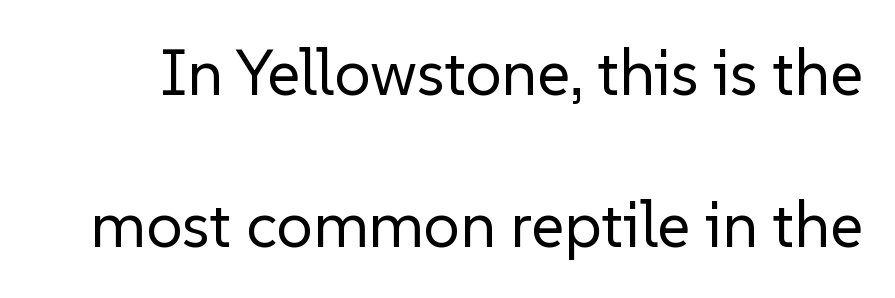
{"serif": "no", "italic": "no", "bold": "no", "weight": "regular", "width": "normal", "stroke_contrast": "low", "x_height": "medium", "monospaced": "no", "underline": "no", "line_spacing": "loose", "line_spacing_ratio": 2.38, "letter_spacing": "normal", "letter_spacing_em": 0.0, "glyph_px": 64}
